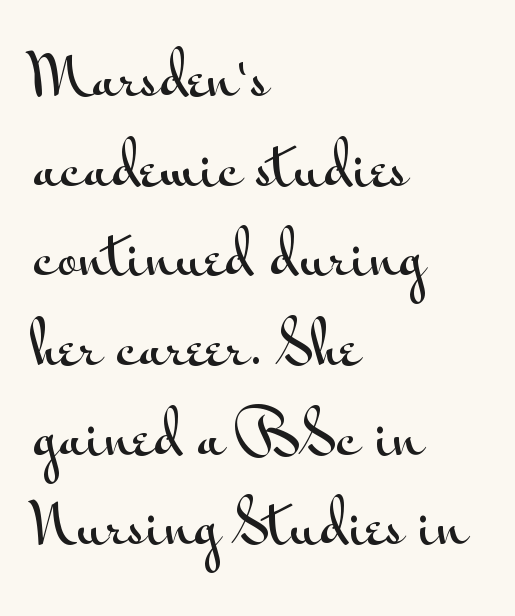
Q: Is the text italic (slanted)? A: Yes.
Q: Is the typeface a serif or a sans-serif typeface? A: Sans-serif.
Q: Is the text underlined? A: No.
Q: How is the paragraph aligned? A: Left-aligned.
Q: Is the spacing between letters normal or unusually wide? A: Normal.
Q: Is the spacing between lines tight, normal or loose? A: Normal.
Q: Width (condensed, normal, or wide)? A: Wide.
Q: Stroke contrast? A: Medium.
Q: x-height? A: Small.
Q: Monospaced? A: No.
